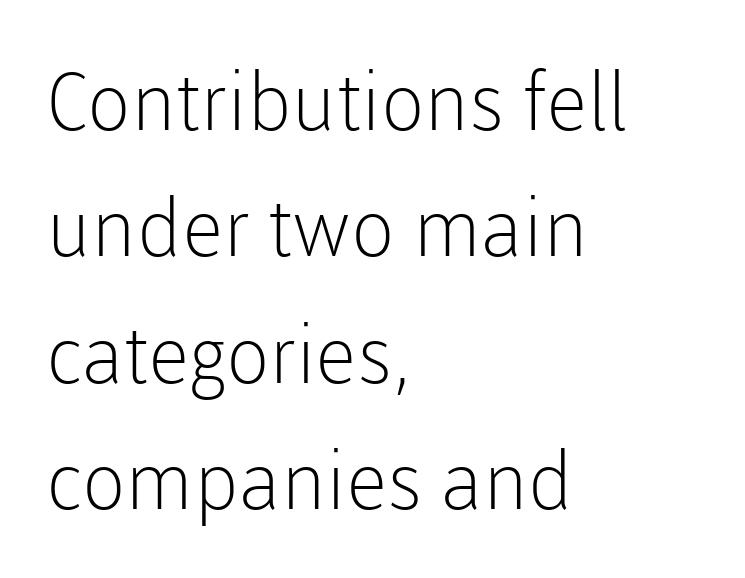
Q: Is the text bold? A: No.
Q: Is the text italic (slanted)? A: No, it is upright.
Q: Is the typeface a serif or a sans-serif typeface? A: Sans-serif.
Q: Is the text underlined? A: No.
Q: How is the paragraph aligned? A: Left-aligned.
Q: Is the spacing between letters normal or unusually wide? A: Normal.
Q: Is the spacing between lines tight, normal or loose? A: Normal.
Q: Width (condensed, normal, or wide)? A: Normal.
Q: Stroke contrast? A: Low.
Q: x-height? A: Medium.
Q: Monospaced? A: No.
